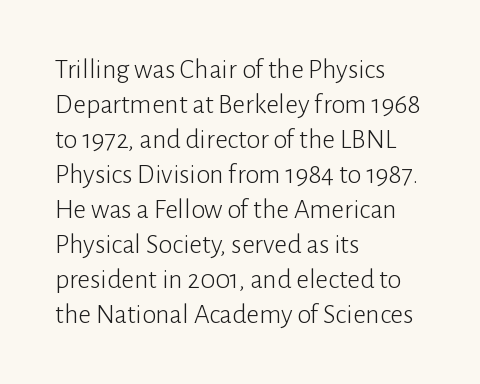
The vertical gap from one line to the next is medium. Each line starts at the same left margin while the right side varies. Anything drawn beneath the words? Only blank space. Look at the bottom of the vertical strokes: they stop flat, with no serifs. The letters stand upright; this is a roman face. Bold? No — there's no thickening of the strokes.
